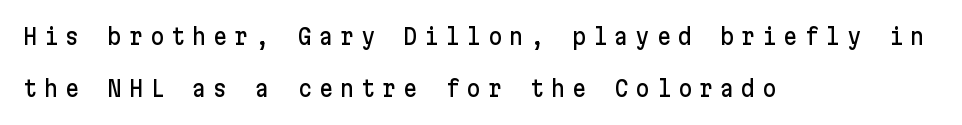
Inter-character spacing is expanded well beyond the font's built-in metrics. Quick note: not italic, upright. What's the leading like? Stretched, with rows far apart. Reading down the block, your eye returns to a fixed left position each line.
